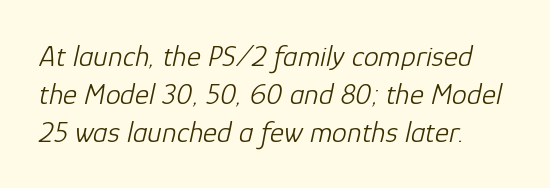
Q: Is the text bold? A: No.
Q: Is the text italic (slanted)? A: Yes, it leans right by about 12 degrees.
Q: Is the text underlined? A: No.
Q: Is the spacing between letters normal or unusually wide? A: Normal.
Q: Is the spacing between lines tight, normal or loose? A: Normal.
Q: Width (condensed, normal, or wide)? A: Normal.
Q: Stroke contrast? A: Low.
Q: x-height? A: Medium.
Q: Monospaced? A: No.
